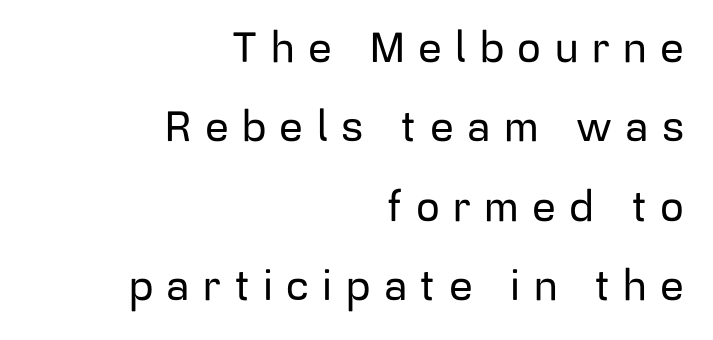
Q: Is the text italic (slanted)? A: No, it is upright.
Q: Is the typeface a serif or a sans-serif typeface? A: Sans-serif.
Q: Is the text underlined? A: No.
Q: How is the paragraph aligned? A: Right-aligned.
Q: Is the spacing between letters normal or unusually wide? A: Unusually wide.
Q: Width (condensed, normal, or wide)? A: Normal.
Q: Stroke contrast? A: Low.
Q: x-height? A: Medium.
Q: Monospaced? A: No.
